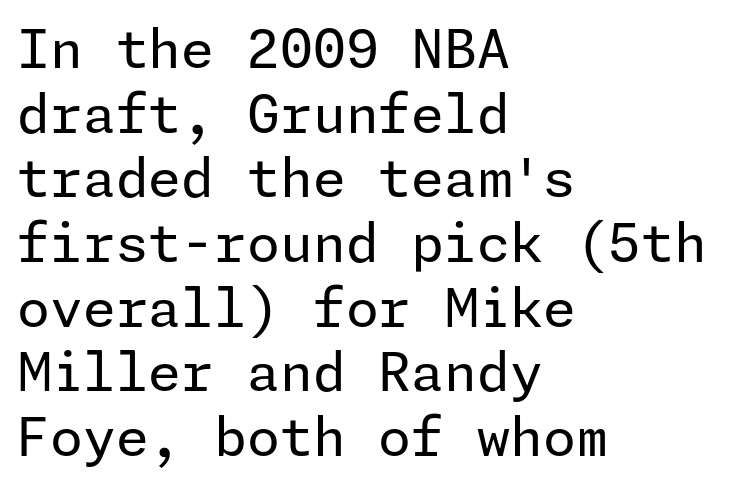
Q: Is the text bold? A: No.
Q: Is the text italic (slanted)? A: No, it is upright.
Q: Is the typeface a serif or a sans-serif typeface? A: Sans-serif.
Q: Is the text underlined? A: No.
Q: How is the paragraph aligned? A: Left-aligned.
Q: Is the spacing between letters normal or unusually wide? A: Normal.
Q: Width (condensed, normal, or wide)? A: Normal.
Q: Stroke contrast? A: Low.
Q: x-height? A: Medium.
